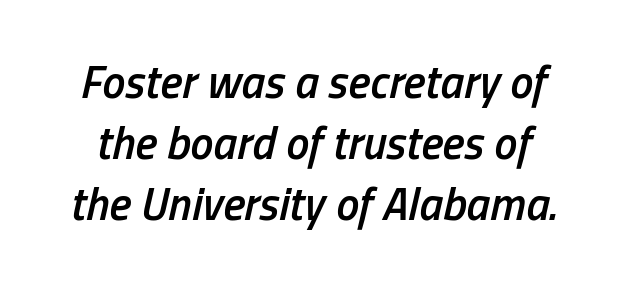
{"italic": "yes", "lean": "right", "slant_degrees": 13, "bold": "semi", "weight": "semibold", "width": "condensed", "stroke_contrast": "low", "x_height": "medium", "monospaced": "no", "underline": "no", "line_spacing": "normal", "line_spacing_ratio": 1.33, "letter_spacing": "normal", "letter_spacing_em": 0.0, "glyph_px": 46}
